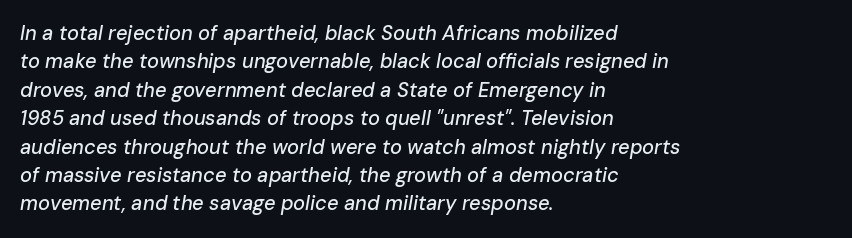
The strip under each line holds only bare page. The passage is arranged the way most books set body copy — flush left. Caption: standard tracking, unaltered. Normally led — the rows are evenly, conventionally spaced. These lines were composed using italics.
